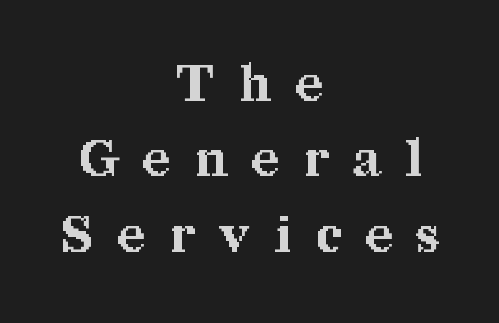
{"serif": "yes", "italic": "no", "bold": "yes", "weight": "bold", "width": "normal", "stroke_contrast": "medium", "x_height": "medium", "monospaced": "no", "underline": "no", "align": "center", "line_spacing": "normal", "line_spacing_ratio": 1.48, "letter_spacing": "wide", "letter_spacing_em": 0.49, "glyph_px": 51}
